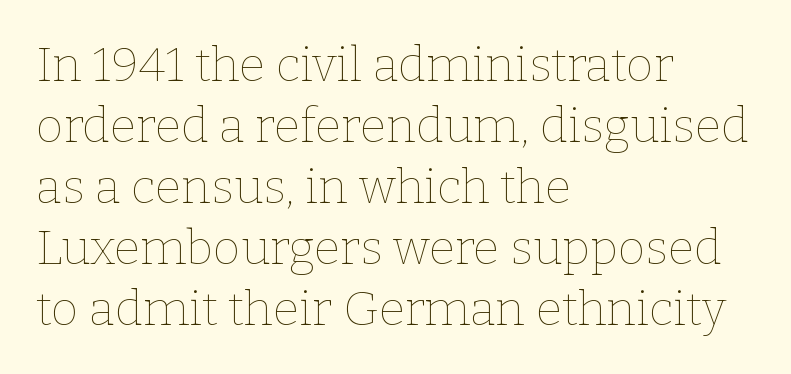
{"italic": "no", "bold": "no", "weight": "thin", "width": "normal", "stroke_contrast": "low", "x_height": "medium", "monospaced": "no", "underline": "no", "align": "left", "line_spacing": "normal", "line_spacing_ratio": 1.27, "letter_spacing": "normal", "letter_spacing_em": 0.0, "glyph_px": 48}
